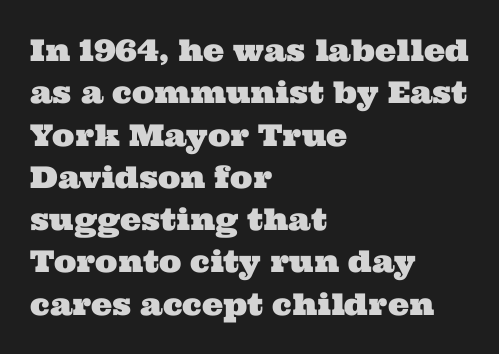
{"serif": "yes", "width": "wide", "stroke_contrast": "medium", "x_height": "medium", "monospaced": "no", "underline": "no", "align": "left", "line_spacing": "normal", "line_spacing_ratio": 1.41, "letter_spacing": "normal", "letter_spacing_em": 0.0, "glyph_px": 30}
